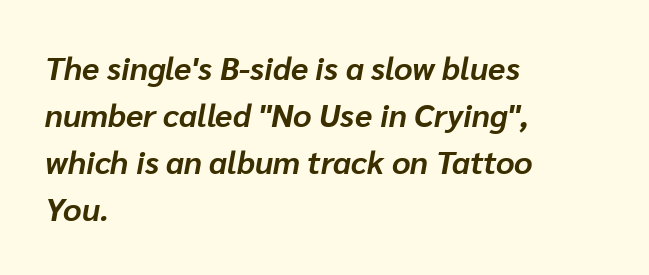
{"italic": "yes", "lean": "right", "slant_degrees": 10, "bold": "yes", "weight": "bold", "width": "normal", "stroke_contrast": "low", "x_height": "medium", "monospaced": "no", "underline": "no", "align": "left", "line_spacing": "normal", "line_spacing_ratio": 1.47, "letter_spacing": "normal", "letter_spacing_em": 0.0, "glyph_px": 32}
